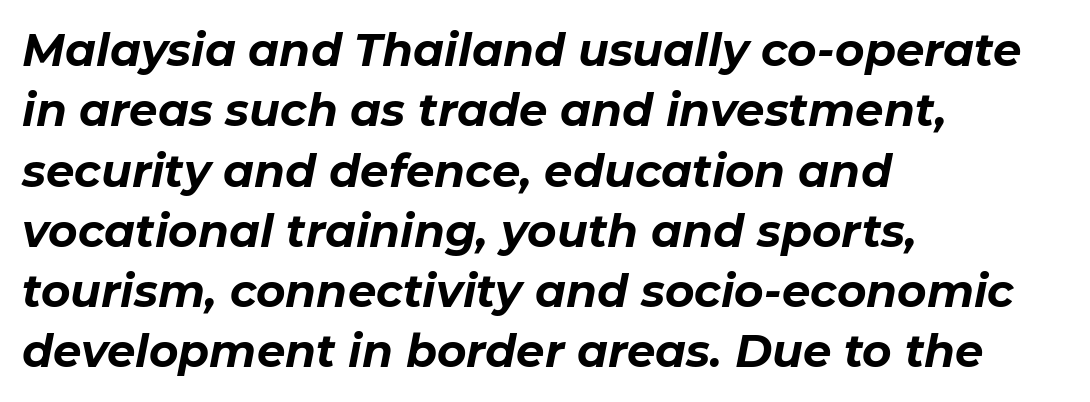
{"italic": "yes", "lean": "right", "slant_degrees": 11, "bold": "yes", "weight": "bold", "width": "normal", "stroke_contrast": "low", "x_height": "medium", "monospaced": "no", "underline": "no", "align": "left", "line_spacing": "normal", "line_spacing_ratio": 1.34, "letter_spacing": "normal", "letter_spacing_em": 0.0, "glyph_px": 45}
